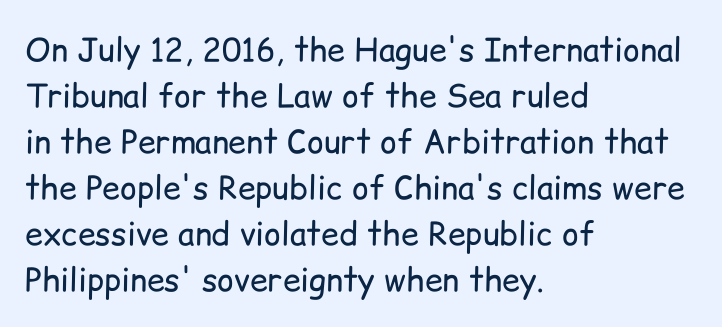
{"serif": "no", "italic": "no", "bold": "no", "weight": "regular", "width": "normal", "stroke_contrast": "low", "x_height": "medium", "monospaced": "no", "underline": "no", "align": "left", "line_spacing": "normal", "line_spacing_ratio": 1.44, "letter_spacing": "normal", "letter_spacing_em": 0.0, "glyph_px": 32}
